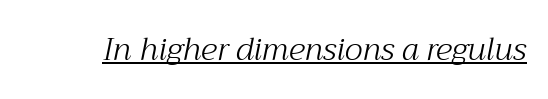
{"serif": "yes", "italic": "yes", "lean": "right", "slant_degrees": 12, "bold": "no", "weight": "light", "width": "normal", "stroke_contrast": "medium", "x_height": "medium", "monospaced": "no", "underline": "yes", "letter_spacing": "normal", "letter_spacing_em": 0.0, "glyph_px": 31}
